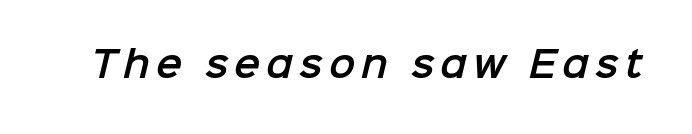
Q: Is the typeface a serif or a sans-serif typeface? A: Sans-serif.
Q: Is the text underlined? A: No.
Q: Width (condensed, normal, or wide)? A: Normal.
Q: Stroke contrast? A: Low.
Q: x-height? A: Medium.
Q: Monospaced? A: No.
